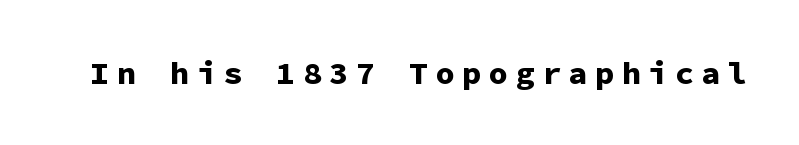
The image shows 32 px bold sans-serif type, upright, monospaced; set unusually wide letter spacing (+0.23 em), not underlined; low stroke contrast and a medium x-height.
